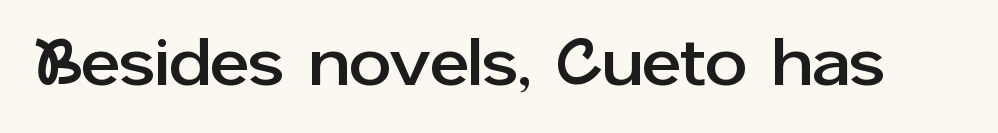
The image shows 67 px sans-serif type, upright; set normal letter spacing, not underlined; low stroke contrast and a medium x-height.
